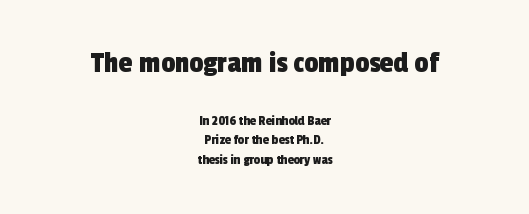
Q: Is the typeface a serif or a sans-serif typeface? A: Sans-serif.
Q: Is the text underlined? A: No.
Q: How is the paragraph aligned? A: Centered.
Q: Is the spacing between letters normal or unusually wide? A: Normal.
Q: Is the spacing between lines tight, normal or loose? A: Normal.
Q: Which block of text is set in a larger size, the first (top) or the second (bottom)? A: The first (top) one.
Q: Width (condensed, normal, or wide)? A: Condensed.
Q: x-height? A: Medium.
Q: Monospaced? A: No.
